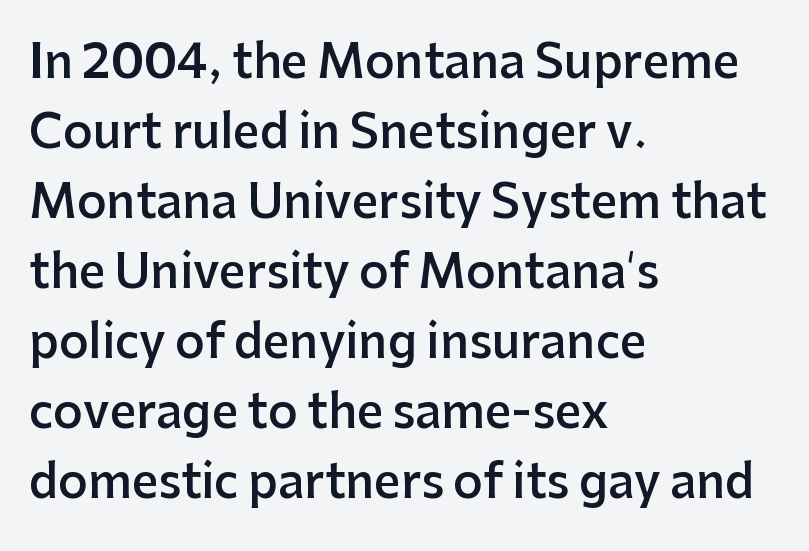
{"serif": "no", "italic": "no", "bold": "semi", "weight": "semibold", "width": "normal", "stroke_contrast": "low", "x_height": "medium", "monospaced": "no", "underline": "no", "align": "left", "line_spacing": "normal", "line_spacing_ratio": 1.52, "letter_spacing": "normal", "letter_spacing_em": 0.0, "glyph_px": 46}
